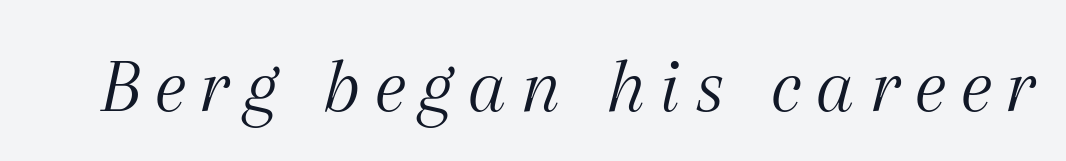
{"serif": "yes", "italic": "yes", "lean": "right", "slant_degrees": 12, "bold": "no", "weight": "light", "width": "normal", "stroke_contrast": "medium", "x_height": "medium", "monospaced": "no", "underline": "no", "glyph_px": 79}
